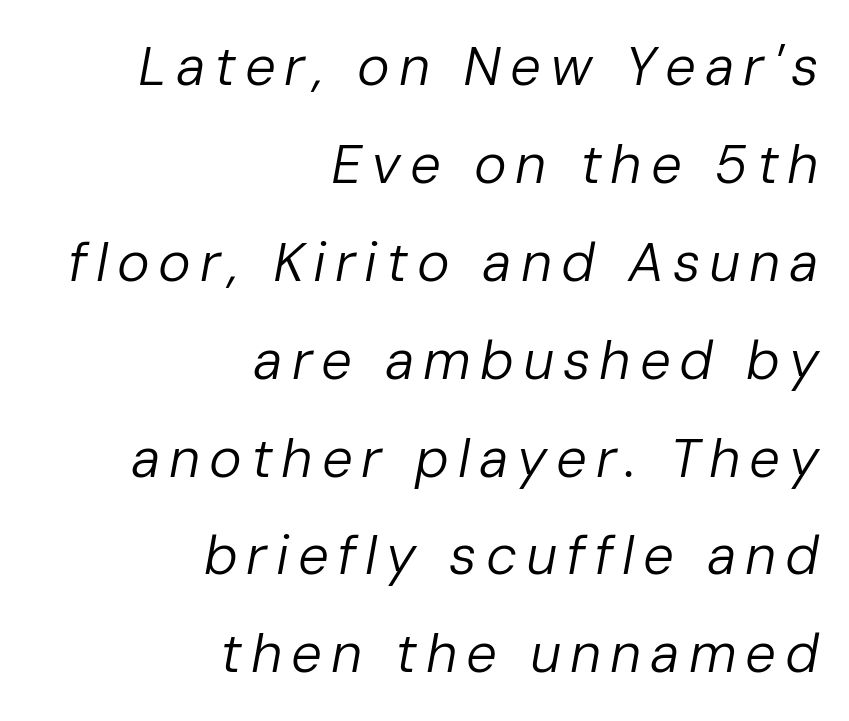
{"italic": "yes", "lean": "right", "slant_degrees": 10, "bold": "no", "weight": "regular", "width": "normal", "stroke_contrast": "low", "x_height": "medium", "monospaced": "no", "underline": "no", "align": "right", "line_spacing_ratio": 1.78, "glyph_px": 55}
